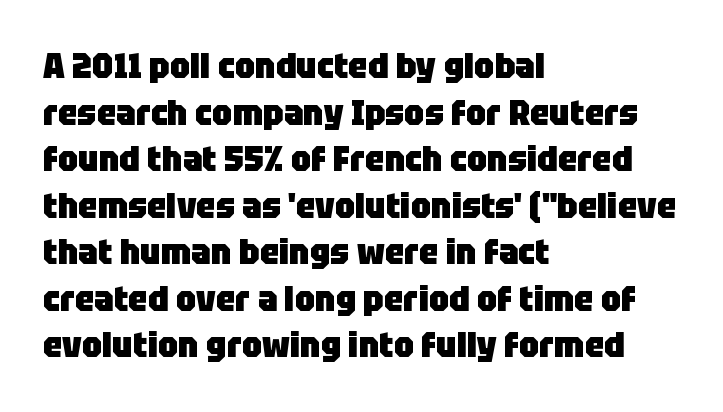
Q: Is the text bold? A: Yes.
Q: Is the text italic (slanted)? A: No, it is upright.
Q: Is the typeface a serif or a sans-serif typeface? A: Sans-serif.
Q: Is the text underlined? A: No.
Q: How is the paragraph aligned? A: Left-aligned.
Q: Is the spacing between letters normal or unusually wide? A: Normal.
Q: Is the spacing between lines tight, normal or loose? A: Normal.
Q: Width (condensed, normal, or wide)? A: Normal.
Q: Stroke contrast? A: Low.
Q: x-height? A: Large.
Q: Monospaced? A: No.
